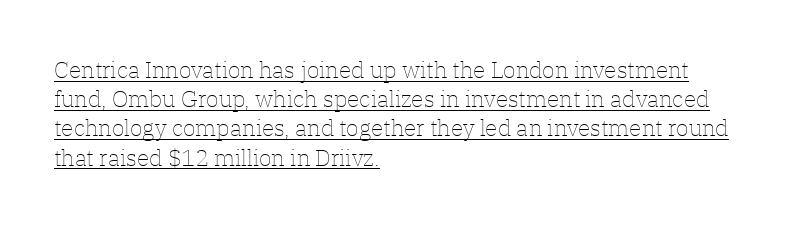
Q: Is the text bold? A: No.
Q: Is the text italic (slanted)? A: No, it is upright.
Q: Is the text underlined? A: Yes.
Q: How is the paragraph aligned? A: Left-aligned.
Q: Is the spacing between letters normal or unusually wide? A: Normal.
Q: Is the spacing between lines tight, normal or loose? A: Normal.
